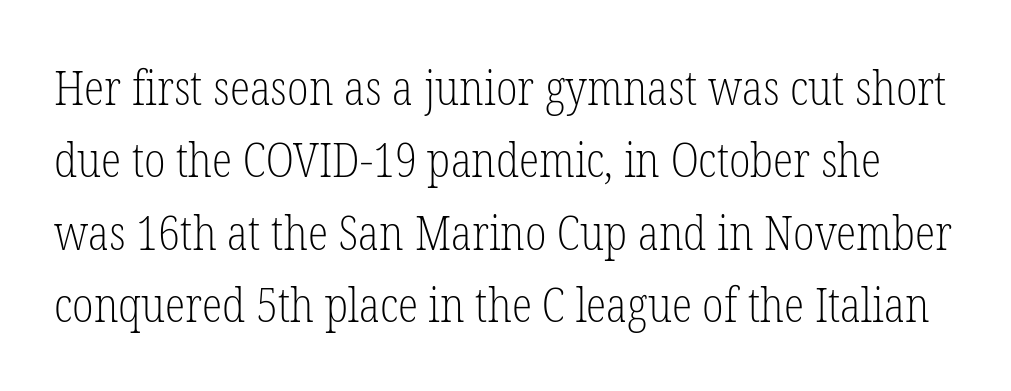
The image shows 47 px light, condensed serif type, upright; set normal line spacing (1.54x), normal letter spacing, not underlined; low stroke contrast and a medium x-height.
